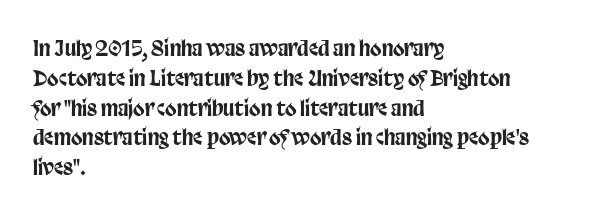
{"italic": "no", "underline": "no", "align": "left", "line_spacing": "normal", "line_spacing_ratio": 1.42, "letter_spacing": "normal", "letter_spacing_em": 0.0, "glyph_px": 21}
